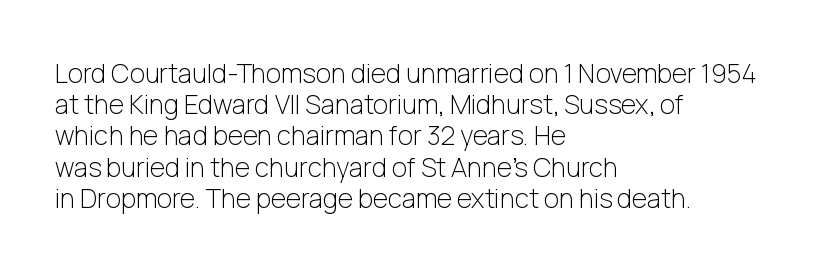
One-word summary of the alignment: left. In terms of letterspacing, this is plain default setting. The words here are not underlined. The characters are drawn with everyday or finer stroke widths. The letters stand straight up with perfectly vertical stems.
